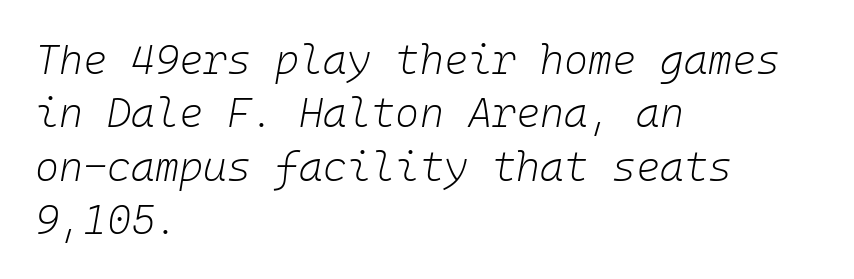
Does extra space separate the letters? No, they use regular spacing. A clean baseline with only descenders dipping below it. Layout note: lines flush left. Think of a typewriter: that constant character pitch is what you see here. The block of text has a typical density, with ordinary space between rows. Ink coverage per letter is moderate at most.
